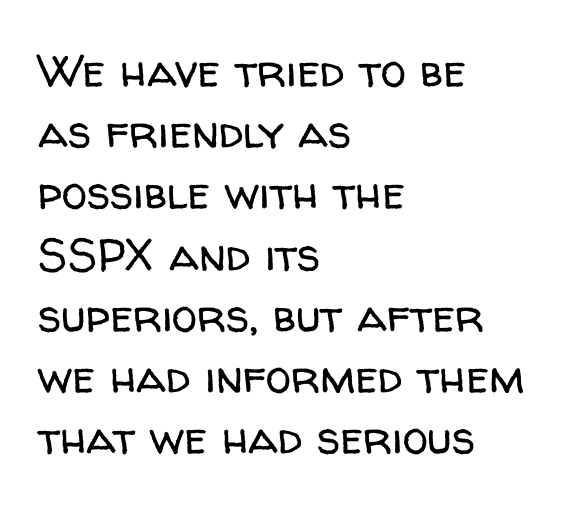
The image shows 46 px regular-weight sans-serif type, upright; set left-aligned, normal line spacing (1.33x), normal letter spacing, not underlined; low stroke contrast and a medium x-height.
